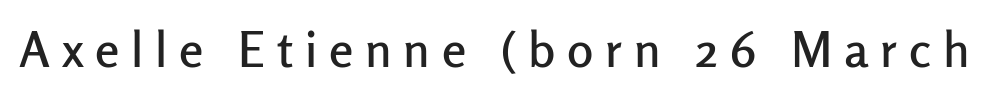
Q: Is the text italic (slanted)? A: No, it is upright.
Q: Is the typeface a serif or a sans-serif typeface? A: Sans-serif.
Q: Is the text underlined? A: No.
Q: Is the spacing between letters normal or unusually wide? A: Unusually wide.
Q: Width (condensed, normal, or wide)? A: Normal.
Q: Stroke contrast? A: Low.
Q: x-height? A: Medium.
Q: Monospaced? A: No.
